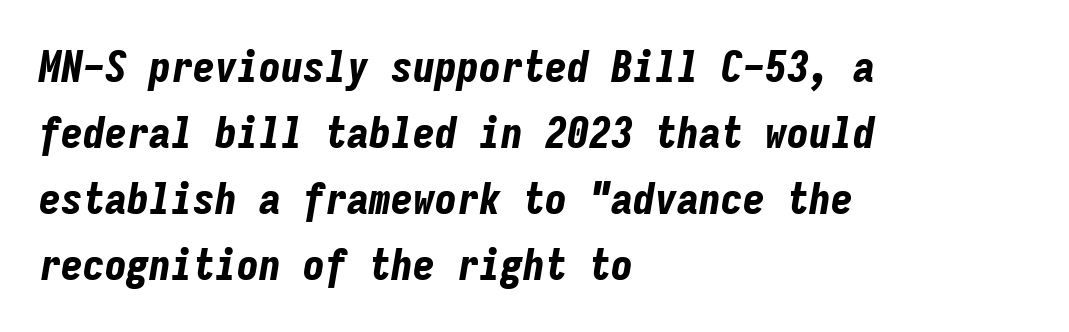
The axis of the letterforms is tilted away from vertical. Check the space under the baseline: it is left empty. These lines sit exactly where default settings would place them. On the weight axis this lands at bold, roughly 700. The letters sit at their default tracking, neither squeezed nor spread.
